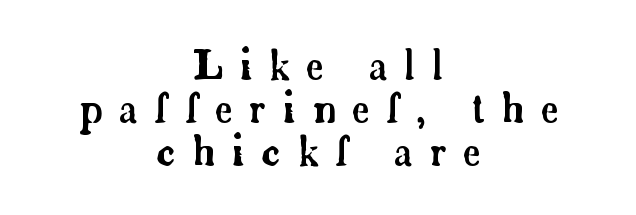
The image shows 39 px serif type, upright; set centered, tight line spacing (1.1x), unusually wide letter spacing (+0.43 em), not underlined; low stroke contrast and a small x-height.
